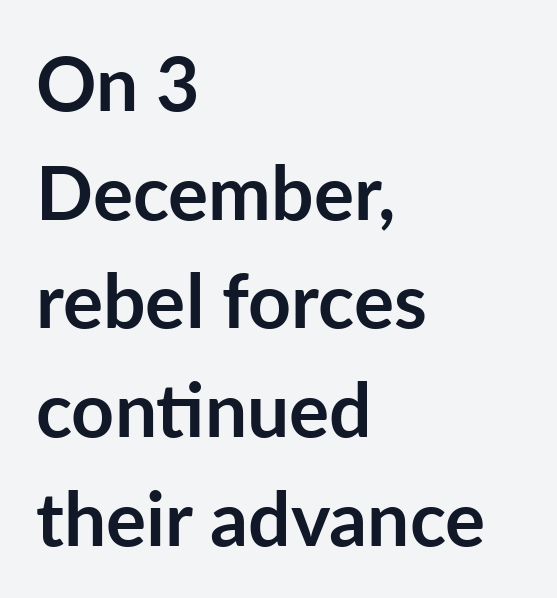
Q: Is the text bold? A: Yes.
Q: Is the text italic (slanted)? A: No, it is upright.
Q: Is the typeface a serif or a sans-serif typeface? A: Sans-serif.
Q: Is the text underlined? A: No.
Q: How is the paragraph aligned? A: Left-aligned.
Q: Is the spacing between letters normal or unusually wide? A: Normal.
Q: Is the spacing between lines tight, normal or loose? A: Normal.
Q: Width (condensed, normal, or wide)? A: Normal.
Q: Stroke contrast? A: Low.
Q: x-height? A: Medium.
Q: Monospaced? A: No.
